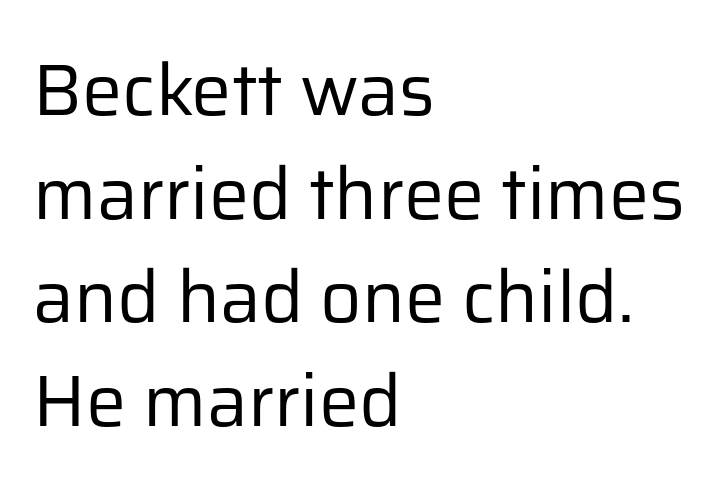
The image shows 72 px regular-weight sans-serif type, upright; set left-aligned, normal line spacing (1.44x), normal letter spacing, not underlined; low stroke contrast and a medium x-height.
